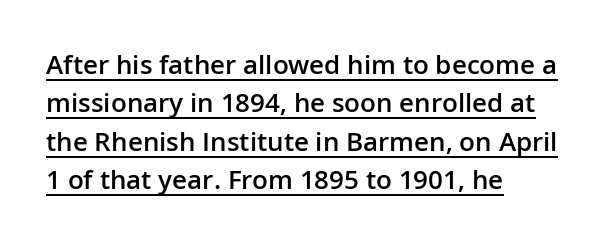
The image shows 26 px text type, upright; set left-aligned, normal line spacing (1.48x), normal letter spacing, underlined.
